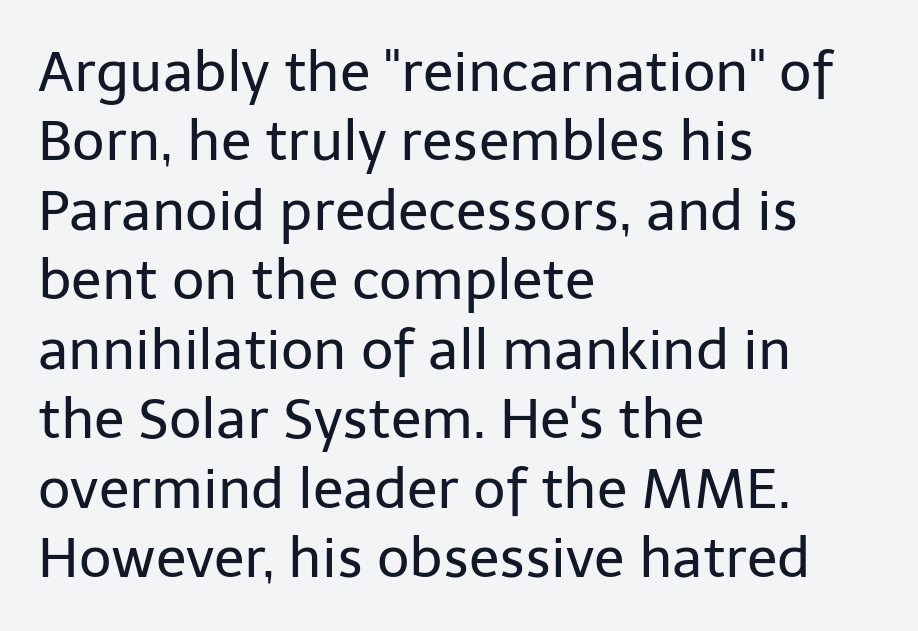
{"serif": "no", "italic": "no", "bold": "no", "weight": "regular", "width": "normal", "stroke_contrast": "low", "x_height": "medium", "monospaced": "no", "underline": "no", "align": "left", "line_spacing_ratio": 1.24, "letter_spacing": "normal", "letter_spacing_em": 0.0, "glyph_px": 56}
